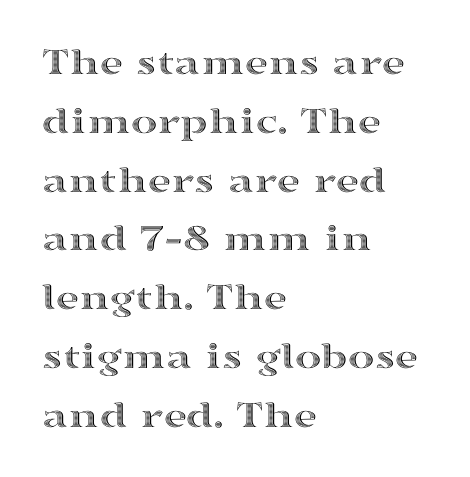
The image shows 40 px wide type, upright; set left-aligned, normal line spacing (1.47x), normal letter spacing, not underlined; a medium x-height.
